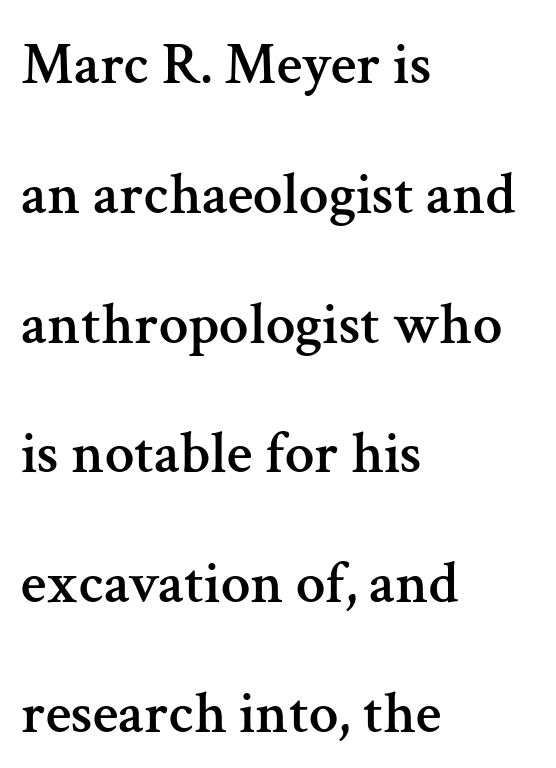
Check the space under the baseline: it is left empty. A typesetter would label this face a serif. Caption: multi-line text, flush left, ragged right. Does the leading feel generous? Absolutely, it's lavish. The tracking reads as untouched default to a designer's eye. Think of a printed novel: that variable character pitch is what you see here.
